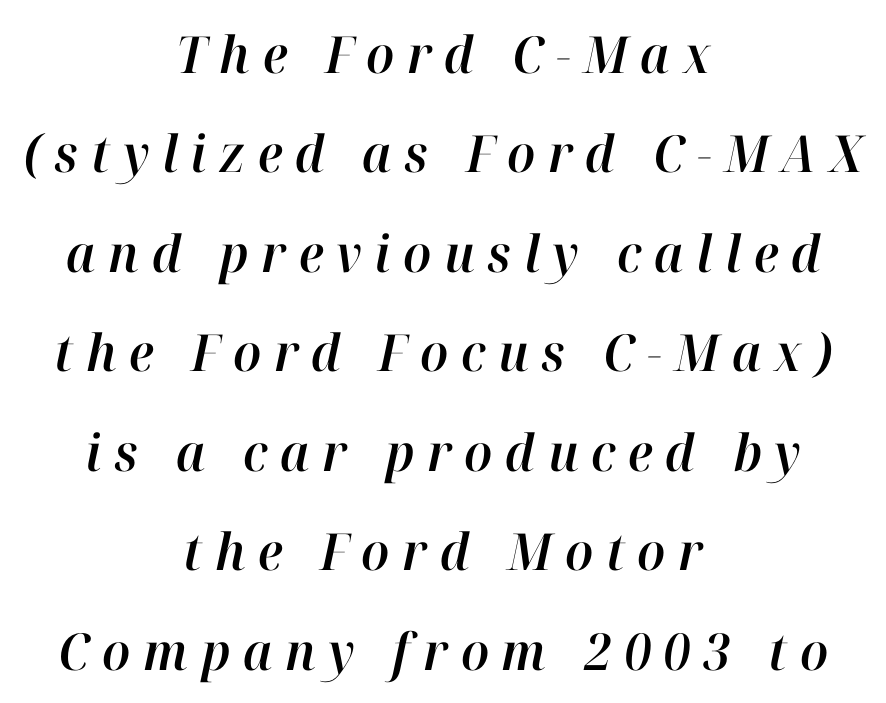
The tracking reads as deliberately expanded to a designer's eye. The compositor balanced each line on the midline. Designer's note — italics engaged. Character widths vary here, with narrow letters taking less room than wide ones. Quick note: underline off.
